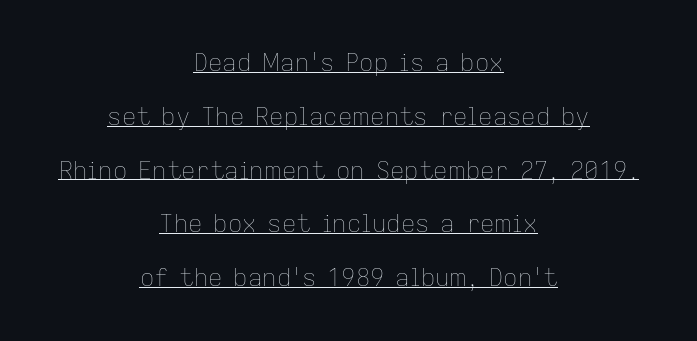
{"italic": "no", "bold": "no", "underline": "yes", "align": "center", "line_spacing": "loose", "line_spacing_ratio": 2.24, "letter_spacing": "normal", "letter_spacing_em": 0.0, "glyph_px": 24}
